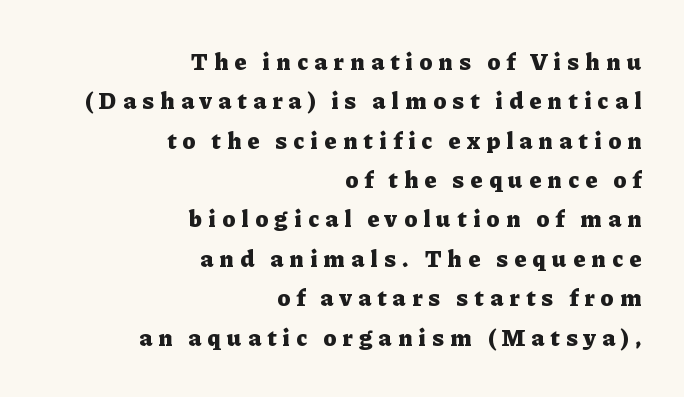
The image shows 24 px bold type, upright; set right-aligned, normal line spacing (1.64x), unusually wide letter spacing (+0.27 em), not underlined.
